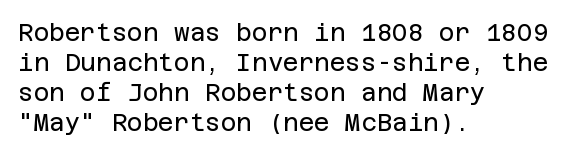
{"italic": "no", "bold": "no", "underline": "no", "align": "left", "line_spacing": "normal", "line_spacing_ratio": 1.25, "letter_spacing": "normal", "letter_spacing_em": 0.0, "glyph_px": 24}
